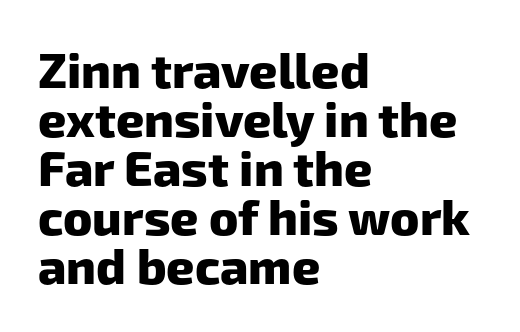
Are there feet on the stems? There aren't — it's a sans. Chunky letters — that's bold for sure. The space directly below the letters is spotless. Does the copy run flush right? No — it runs flush left. Vertically, the passage feels compressed, each row crowding the next.
